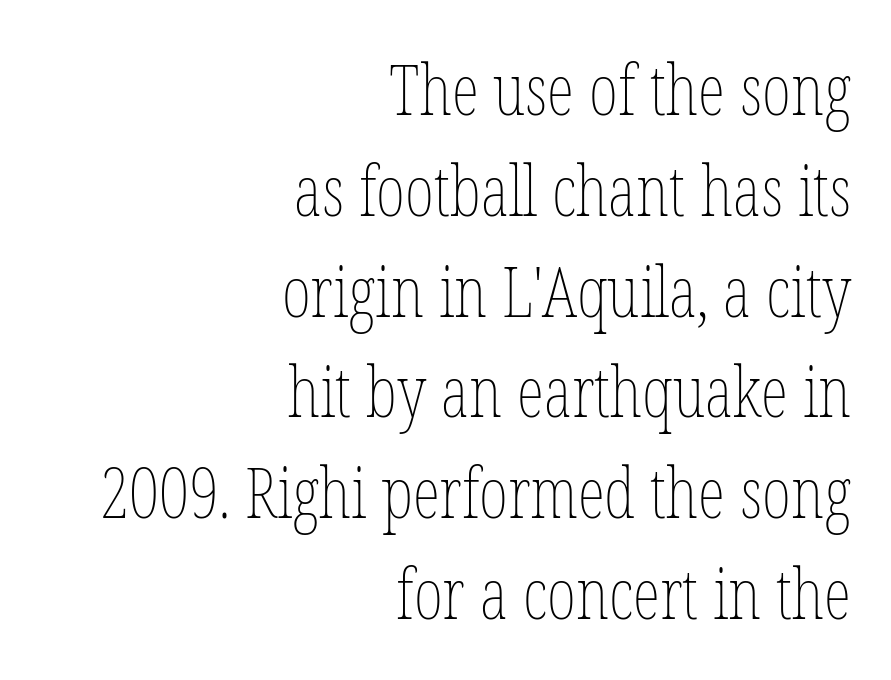
{"italic": "no", "bold": "no", "weight": "thin", "width": "condensed", "stroke_contrast": "low", "x_height": "medium", "monospaced": "no", "underline": "no", "align": "right", "line_spacing": "normal", "line_spacing_ratio": 1.44, "letter_spacing": "normal", "letter_spacing_em": 0.0, "glyph_px": 70}
